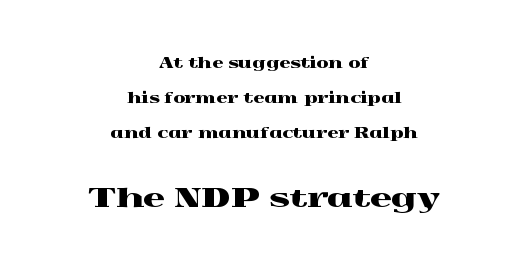
Q: Is the text italic (slanted)? A: No, it is upright.
Q: Is the text underlined? A: No.
Q: How is the paragraph aligned? A: Centered.
Q: Is the spacing between letters normal or unusually wide? A: Normal.
Q: Is the spacing between lines tight, normal or loose? A: Loose.
Q: Which block of text is set in a larger size, the first (top) or the second (bottom)? A: The second (bottom) one.
